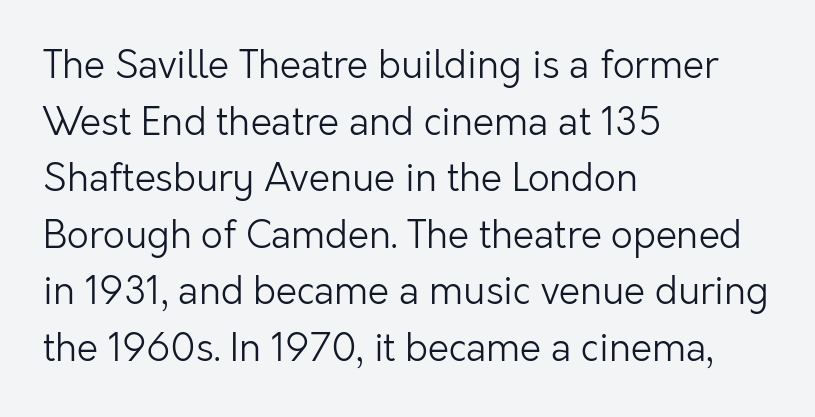
Q: Is the text bold? A: No.
Q: Is the text italic (slanted)? A: No, it is upright.
Q: Is the typeface a serif or a sans-serif typeface? A: Sans-serif.
Q: Is the text underlined? A: No.
Q: How is the paragraph aligned? A: Left-aligned.
Q: Is the spacing between letters normal or unusually wide? A: Normal.
Q: Is the spacing between lines tight, normal or loose? A: Normal.
Q: Width (condensed, normal, or wide)? A: Normal.
Q: Stroke contrast? A: Low.
Q: x-height? A: Medium.
Q: Monospaced? A: No.
